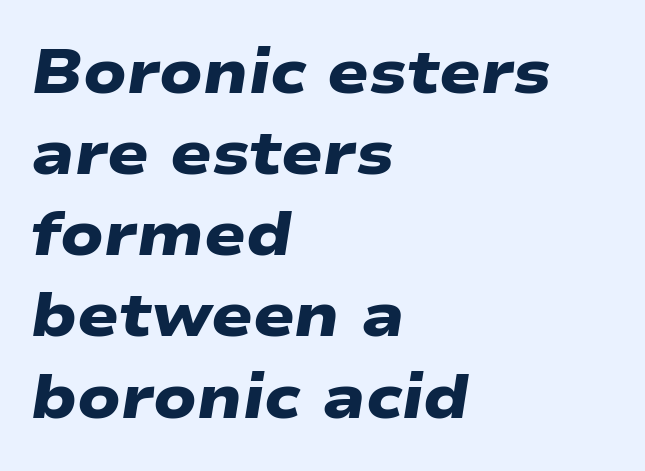
Q: Is the text bold? A: Yes.
Q: Is the typeface a serif or a sans-serif typeface? A: Sans-serif.
Q: Is the text underlined? A: No.
Q: How is the paragraph aligned? A: Left-aligned.
Q: Is the spacing between letters normal or unusually wide? A: Normal.
Q: Is the spacing between lines tight, normal or loose? A: Normal.
Q: Width (condensed, normal, or wide)? A: Wide.
Q: Stroke contrast? A: Low.
Q: x-height? A: Medium.
Q: Monospaced? A: No.
